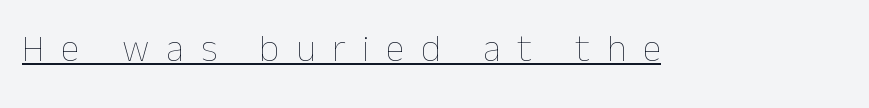
Underlined type. The horizontal fit of the characters is loose and conspicuously gappy. If you drew a line through each stem, it would be perfectly vertical. The passage shown is typed in a proportional face where columns would drift.
